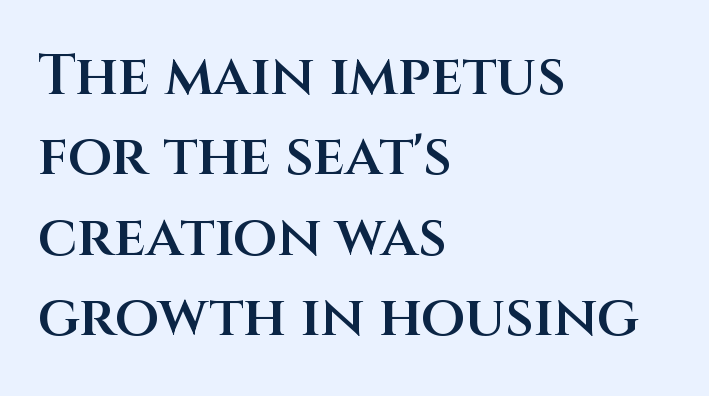
The image shows 57 px semibold sans-serif type, upright; set left-aligned, normal line spacing (1.41x), normal letter spacing, not underlined; medium stroke contrast and a large x-height.
